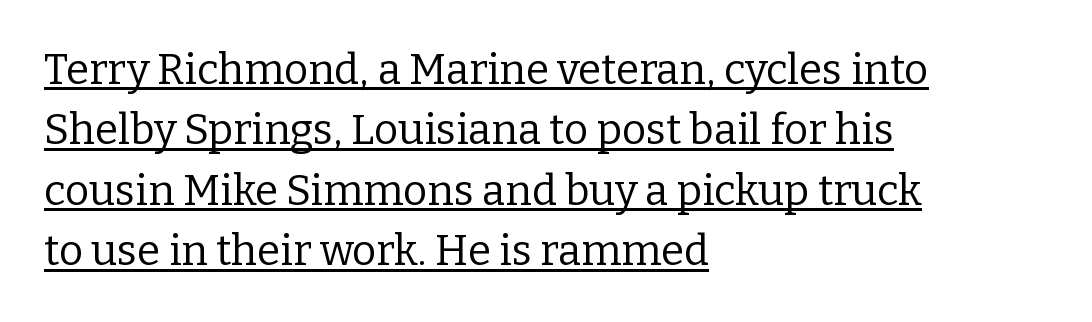
The image shows 42 px regular-weight serif type, upright; set left-aligned, normal line spacing (1.44x), normal letter spacing, underlined; low stroke contrast and a medium x-height.
